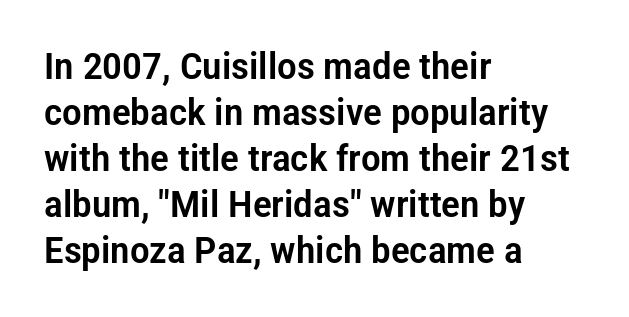
The passage shown is typeset with a sans-serif family. Spacing verdict: proportional, widths tailored to each character. Rule under the text: the space is simply empty. The type sits square on the baseline with zero lean.
